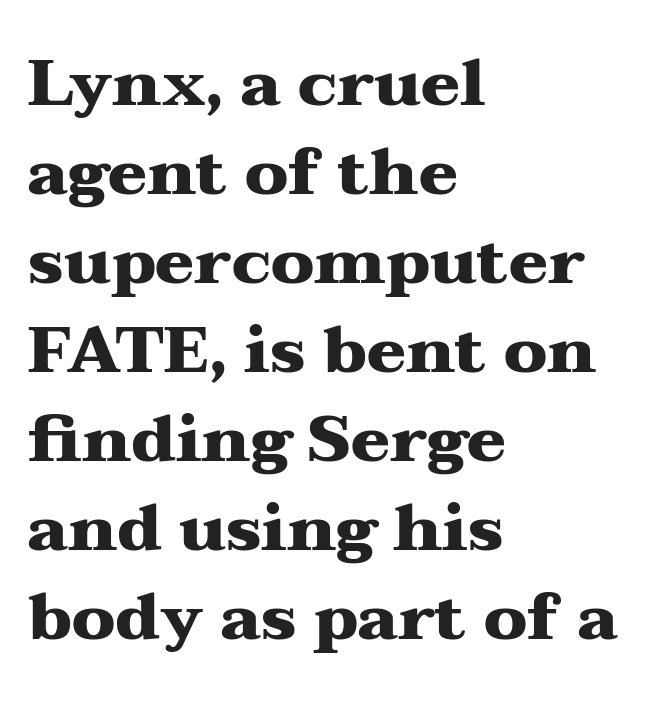
The image shows 65 px heavy, wide serif type, upright; set left-aligned, normal line spacing (1.37x), normal letter spacing, not underlined; medium stroke contrast and a medium x-height.
